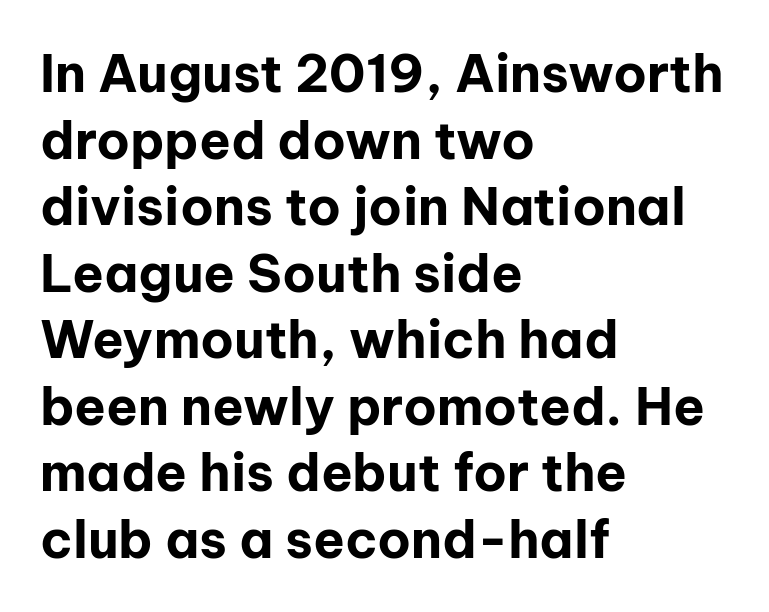
The tracking reads as untouched default to a designer's eye. Students, observe: this is what conventionally led text looks like. Any mark beneath the type? The region is blank. Look at the stroke-to-counter ratio: heavy, a bold. When letters stand straight like this, we call the style roman or upright.
